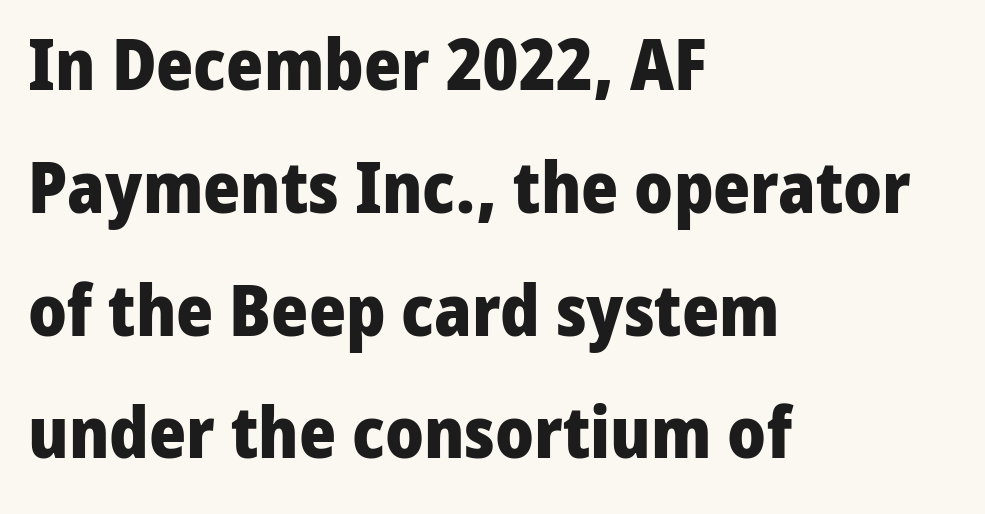
{"serif": "no", "italic": "no", "bold": "yes", "weight": "heavy", "width": "normal", "stroke_contrast": "low", "x_height": "medium", "monospaced": "no", "underline": "no", "align": "left", "line_spacing_ratio": 1.73, "letter_spacing": "normal", "letter_spacing_em": 0.0, "glyph_px": 71}
